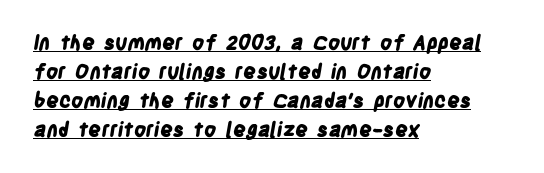
{"bold": "yes", "underline": "yes", "align": "left", "line_spacing": "normal", "line_spacing_ratio": 1.45, "letter_spacing": "normal", "letter_spacing_em": 0.0, "glyph_px": 20}
